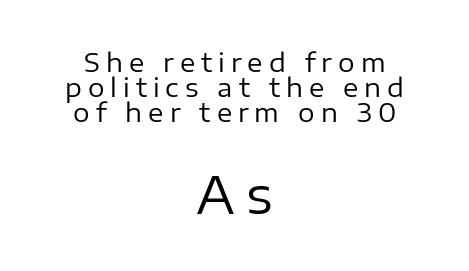
The image shows 51 px regular-weight sans-serif type, upright; set centered, tight line spacing (0.96x), unusually wide letter spacing (+0.23 em), not underlined; the second (bottom) block is 1.96x larger; low stroke contrast and a medium x-height.
